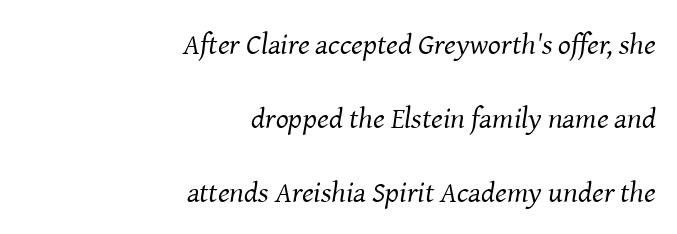
Q: Is the text bold? A: No.
Q: Is the text italic (slanted)? A: Yes, it leans right by about 8 degrees.
Q: Is the typeface a serif or a sans-serif typeface? A: Serif.
Q: Is the text underlined? A: No.
Q: How is the paragraph aligned? A: Right-aligned.
Q: Is the spacing between letters normal or unusually wide? A: Normal.
Q: Is the spacing between lines tight, normal or loose? A: Loose.
Q: Width (condensed, normal, or wide)? A: Normal.
Q: Stroke contrast? A: Medium.
Q: x-height? A: Medium.
Q: Monospaced? A: No.
